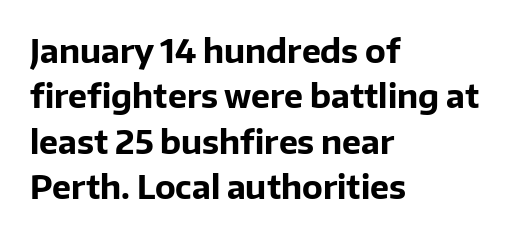
This sample uses a sans-serif face. Rows of type keep a routine distance in the vertical direction. Each letter keeps its own natural width here, so spacing adapts to shape. A bare baseline throughout the passage.
